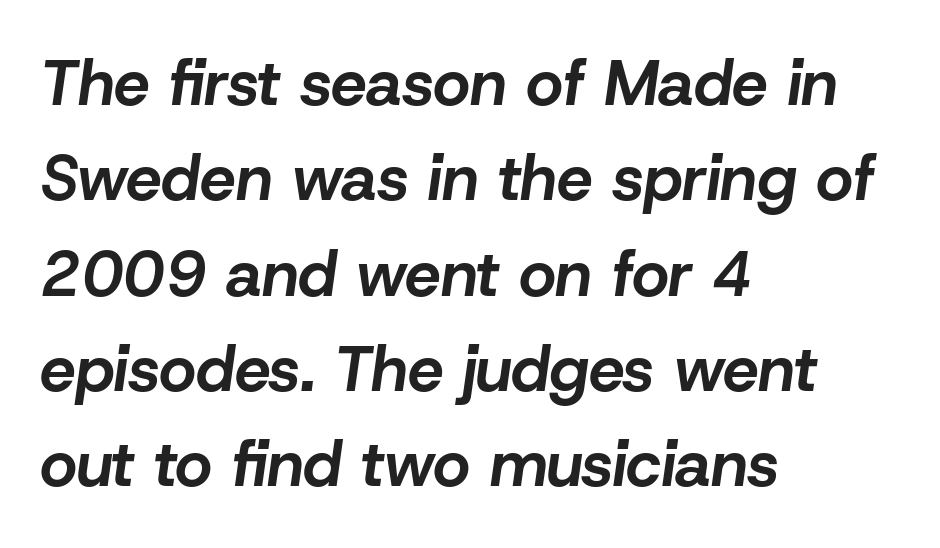
Q: Is the text bold? A: Yes.
Q: Is the text italic (slanted)? A: Yes, it leans right by about 8 degrees.
Q: Is the text underlined? A: No.
Q: How is the paragraph aligned? A: Left-aligned.
Q: Is the spacing between letters normal or unusually wide? A: Normal.
Q: Is the spacing between lines tight, normal or loose? A: Normal.
Q: Width (condensed, normal, or wide)? A: Normal.
Q: Stroke contrast? A: Low.
Q: x-height? A: Medium.
Q: Monospaced? A: No.
